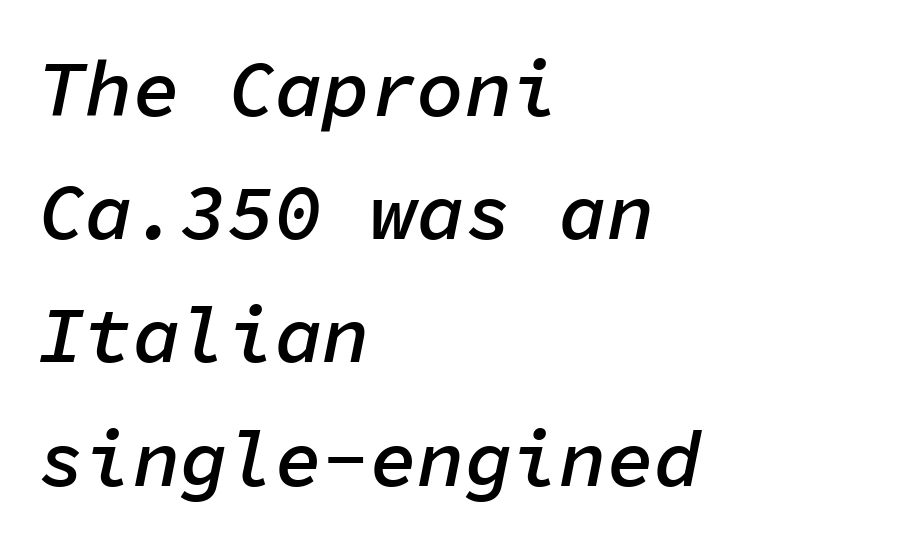
The rendering uses typewriter-style spacing with identical character cells. Looking at the ascenders, they clearly lean. These lines keep a tight, regular rhythm from letter to letter. Notice how the passage keeps a crisp vertical edge on the left only. I'd describe the lettering as semibold — firm but not a full bold.
